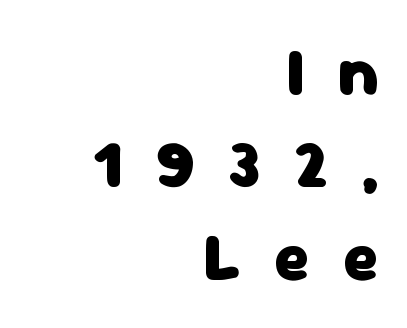
{"serif": "no", "italic": "no", "bold": "yes", "weight": "heavy", "width": "normal", "stroke_contrast": "low", "x_height": "medium", "monospaced": "no", "underline": "no", "align": "right", "line_spacing": "normal", "line_spacing_ratio": 1.38, "letter_spacing": "wide", "letter_spacing_em": 0.5, "glyph_px": 67}
